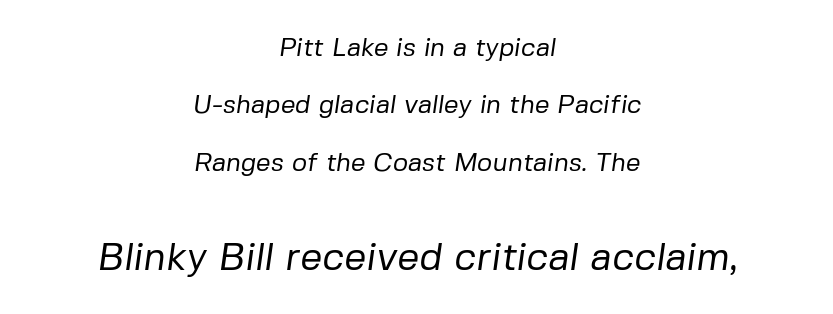
Q: Is the text bold? A: No.
Q: Is the typeface a serif or a sans-serif typeface? A: Sans-serif.
Q: Is the text underlined? A: No.
Q: How is the paragraph aligned? A: Centered.
Q: Is the spacing between letters normal or unusually wide? A: Normal.
Q: Is the spacing between lines tight, normal or loose? A: Loose.
Q: Which block of text is set in a larger size, the first (top) or the second (bottom)? A: The second (bottom) one.
Q: Width (condensed, normal, or wide)? A: Normal.
Q: Stroke contrast? A: Low.
Q: x-height? A: Medium.
Q: Monospaced? A: No.
